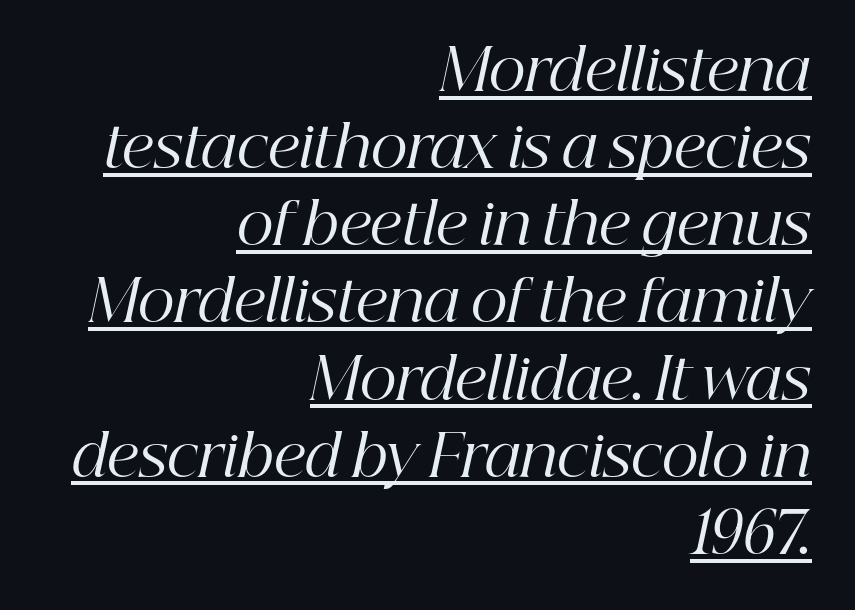
Q: Is the text bold? A: No.
Q: Is the text italic (slanted)? A: Yes, it leans right by about 12 degrees.
Q: Is the typeface a serif or a sans-serif typeface? A: Serif.
Q: Is the text underlined? A: Yes.
Q: How is the paragraph aligned? A: Right-aligned.
Q: Is the spacing between letters normal or unusually wide? A: Normal.
Q: Is the spacing between lines tight, normal or loose? A: Normal.
Q: Width (condensed, normal, or wide)? A: Normal.
Q: Stroke contrast? A: High.
Q: x-height? A: Medium.
Q: Monospaced? A: No.
